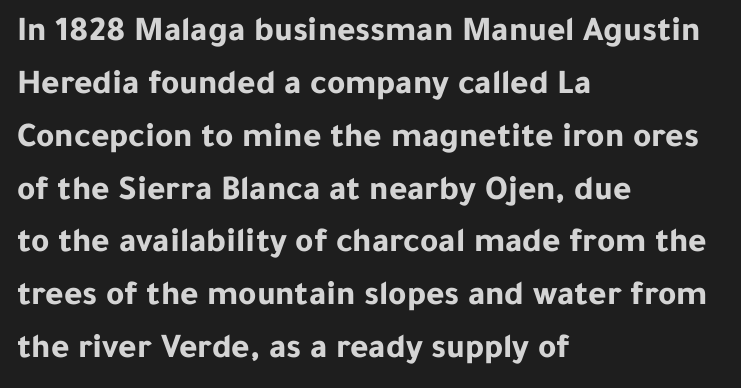
The image shows 35 px bold sans-serif type, upright; set left-aligned, normal line spacing (1.51x), normal letter spacing, not underlined; low stroke contrast and a medium x-height.
